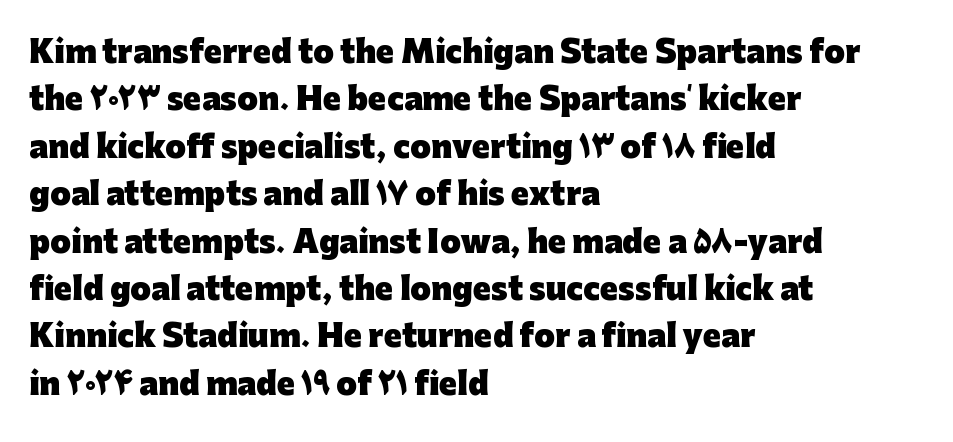
The rendering shows plain stroke endings on the letterforms — a sans-serif design. These lines keep a tight, regular rhythm from letter to letter. Each letter keeps its own natural width here, so spacing adapts to shape. What weight is shown? A full bold with thick strokes. Upright lettering throughout. Descenders hang freely into open space.
